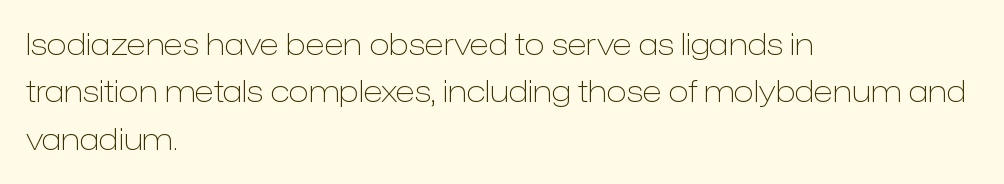
The image shows 30 px light sans-serif type, upright; set left-aligned, normal line spacing (1.58x), normal letter spacing, not underlined; low stroke contrast and a medium x-height.
